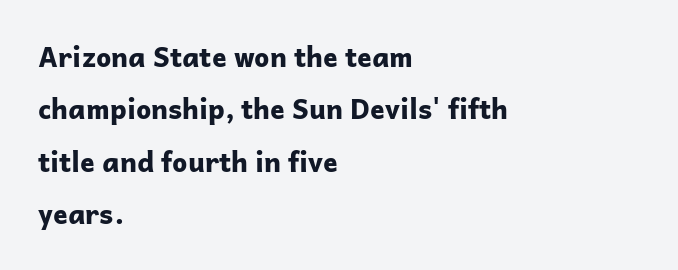
Q: Is the text bold? A: Yes.
Q: Is the text italic (slanted)? A: No, it is upright.
Q: Is the text underlined? A: No.
Q: How is the paragraph aligned? A: Left-aligned.
Q: Is the spacing between letters normal or unusually wide? A: Normal.
Q: Is the spacing between lines tight, normal or loose? A: Loose.
